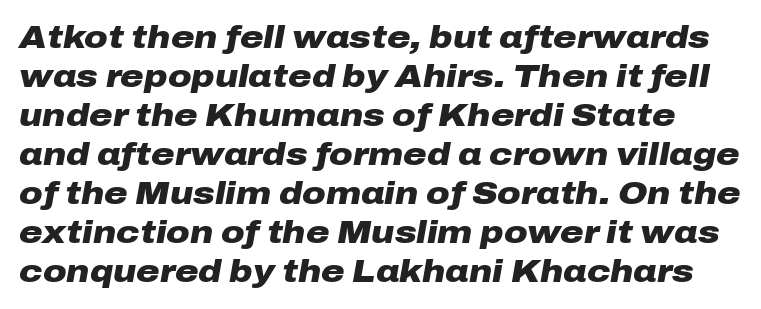
The rendering uses a bold face; every stroke is thick and dark. The letters advance in unequal steps, a hallmark of proportional type. A clean baseline with only descenders dipping below it. Is the letter spacing exaggerated? No — it looks like the ordinary default. Observe the lean: these are italic letterforms.
